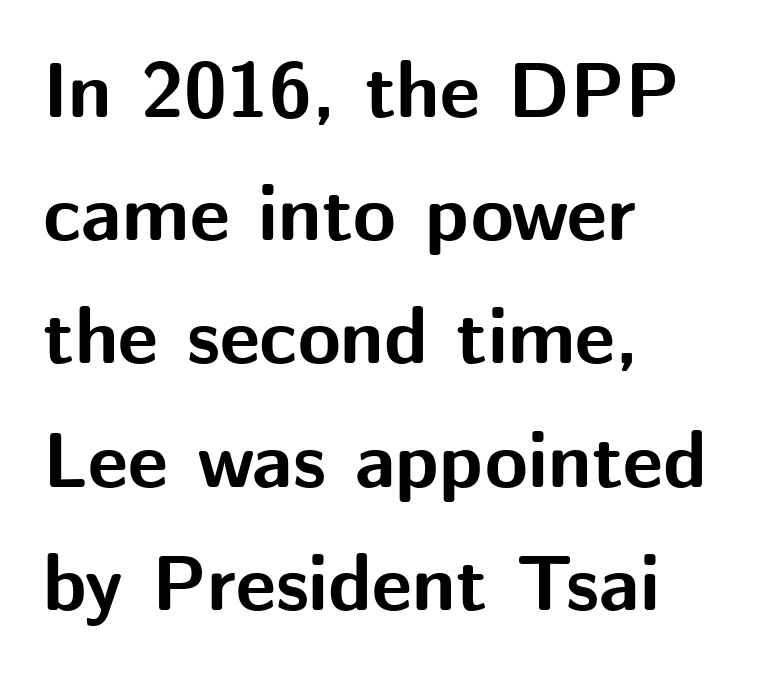
The image shows 78 px bold sans-serif type, upright; set left-aligned, normal line spacing (1.58x), normal letter spacing, not underlined; medium stroke contrast and a medium x-height.
